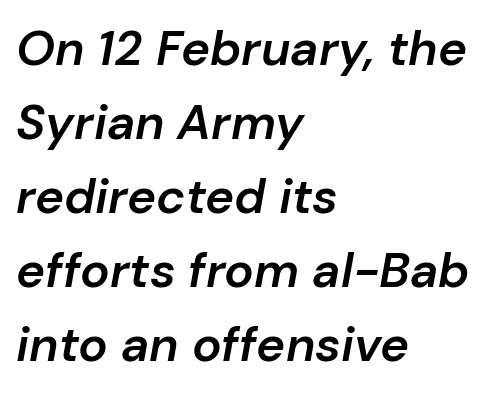
{"italic": "yes", "lean": "right", "slant_degrees": 10, "bold": "semi", "weight": "semibold", "width": "normal", "stroke_contrast": "low", "x_height": "medium", "monospaced": "no", "underline": "no", "align": "left", "line_spacing": "normal", "line_spacing_ratio": 1.51, "letter_spacing": "normal", "letter_spacing_em": 0.0, "glyph_px": 49}
